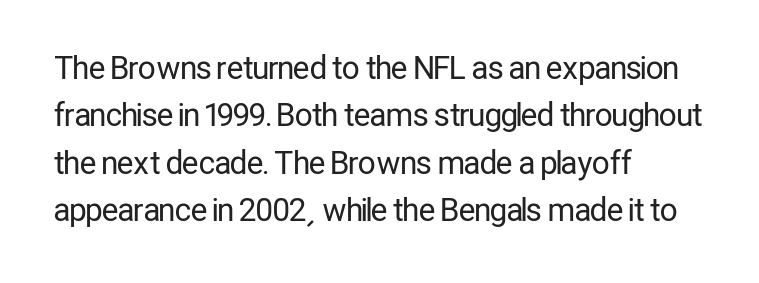
The type family on display is of the sans-serif kind. Decoration check: the copy has no underline. Baseline-to-baseline distance is the conventional proportion of letter height. Stroke mass is kept to a normal reading level or below. Horizontally, the lines are justified to the leading edge only. Proportional: the letters do not fall into vertical columns.
